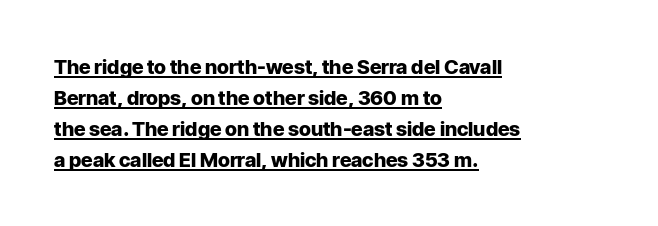
Typeset ragged right — the left edge is the straight one. Ascenders rise straight up at ninety degrees. Somebody hit Ctrl+U on this one — the words are underlined. On the weight axis this lands at bold, roughly 700. Nobody touched the tracking dial on this one.
